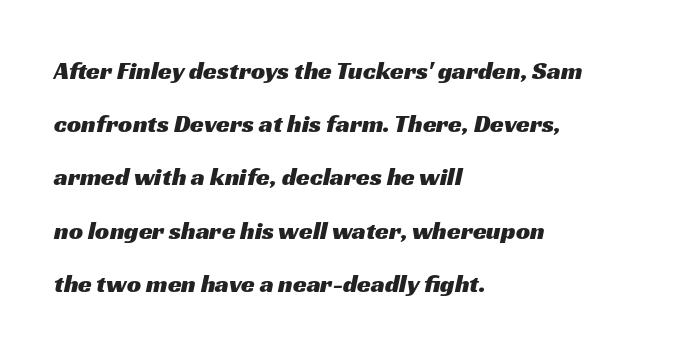
The image shows 25 px text type; set left-aligned, loose line spacing (2.13x), normal letter spacing, not underlined.
